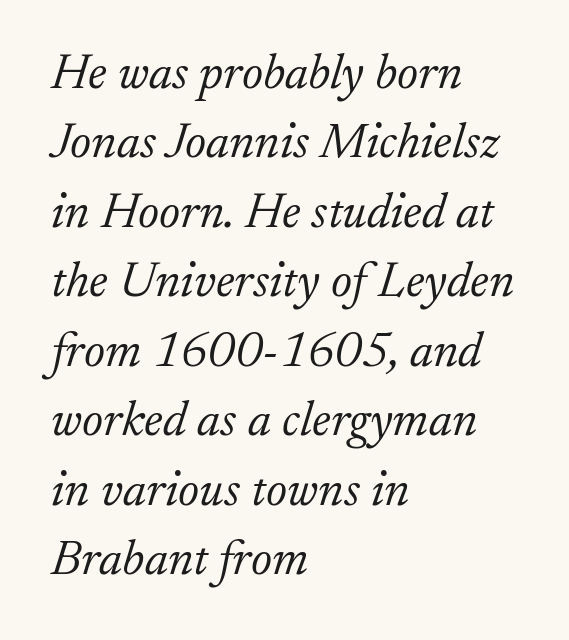
{"serif": "yes", "italic": "yes", "lean": "right", "slant_degrees": 17, "bold": "no", "weight": "light", "width": "normal", "stroke_contrast": "low", "x_height": "small", "monospaced": "no", "underline": "no", "align": "left", "line_spacing": "normal", "line_spacing_ratio": 1.39, "letter_spacing": "normal", "letter_spacing_em": 0.0, "glyph_px": 50}
